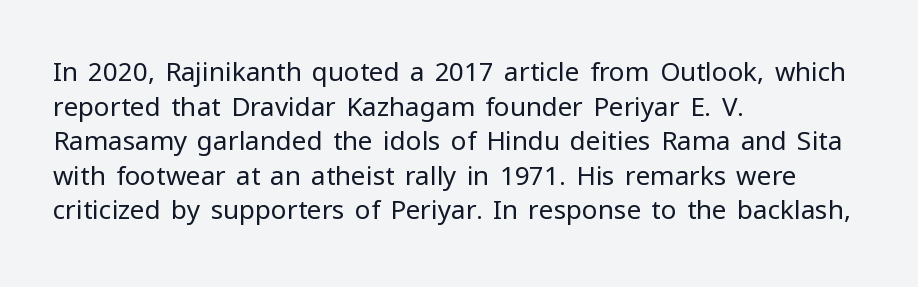
Q: Is the text bold? A: No.
Q: Is the text italic (slanted)? A: No, it is upright.
Q: Is the text underlined? A: No.
Q: How is the paragraph aligned? A: Left-aligned.
Q: Is the spacing between letters normal or unusually wide? A: Normal.
Q: Is the spacing between lines tight, normal or loose? A: Normal.
